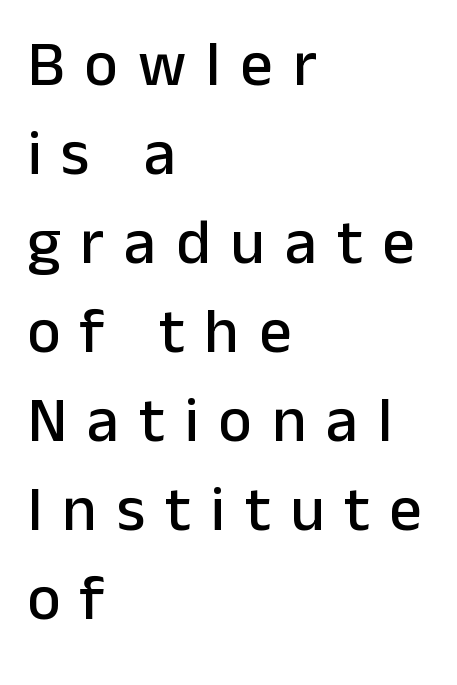
The image shows 64 px sans-serif type, upright; set left-aligned, normal line spacing (1.39x), unusually wide letter spacing (+0.31 em), not underlined; low stroke contrast and a medium x-height.
